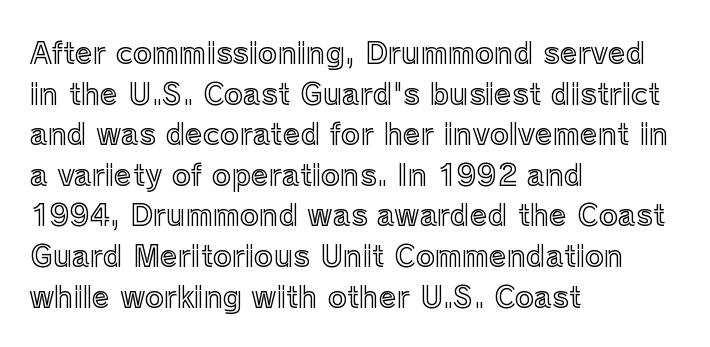
The space beneath each line is pristine and unruled. Character widths vary here, with narrow letters taking less room than wide ones. Does the lettering tilt? It doesn't — this is upright. The rag falls on the right side of this text block. Vertical spacing — default. The rendering keeps characters at their native spacing.
